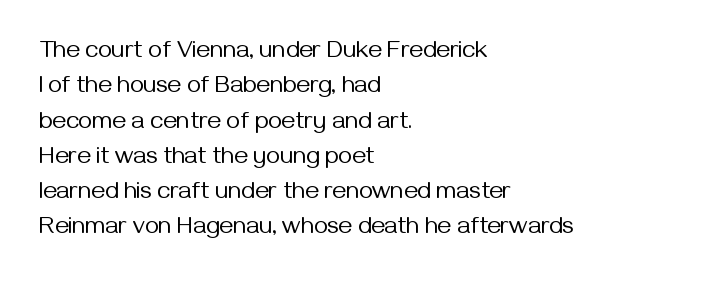
Tracking value appears to be zero — textbook default spacing. Posture: straight, roman, zero tilt. Leftover space on each line is placed entirely after the last word. This is not heavy type; no bold has been used.
